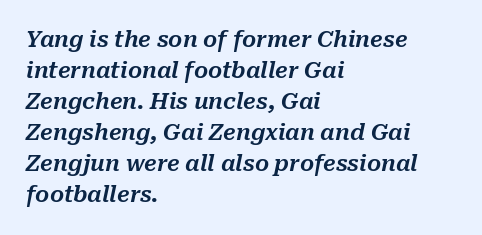
{"italic": "yes", "lean": "right", "slant_degrees": 10, "underline": "no", "align": "left", "line_spacing": "normal", "line_spacing_ratio": 1.41, "letter_spacing": "normal", "letter_spacing_em": 0.0, "glyph_px": 22}
